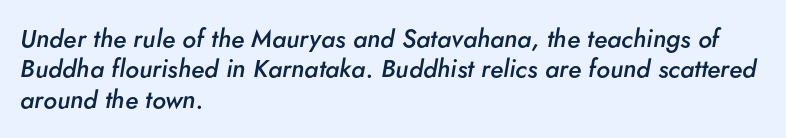
The image shows 25 px text type, italic (leaning right); set left-aligned, line spacing 1.22x, normal letter spacing, not underlined.
